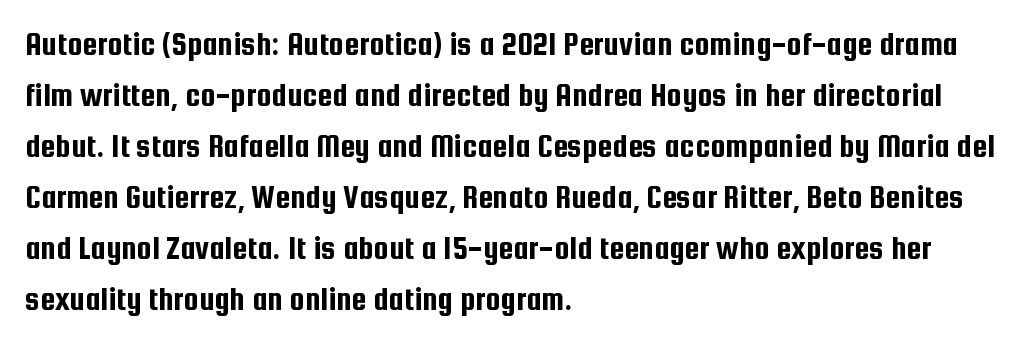
Q: Is the text italic (slanted)? A: No, it is upright.
Q: Is the typeface a serif or a sans-serif typeface? A: Sans-serif.
Q: Is the text underlined? A: No.
Q: How is the paragraph aligned? A: Left-aligned.
Q: Is the spacing between letters normal or unusually wide? A: Normal.
Q: Is the spacing between lines tight, normal or loose? A: Normal.
Q: Width (condensed, normal, or wide)? A: Condensed.
Q: Stroke contrast? A: Low.
Q: x-height? A: Medium.
Q: Monospaced? A: No.
